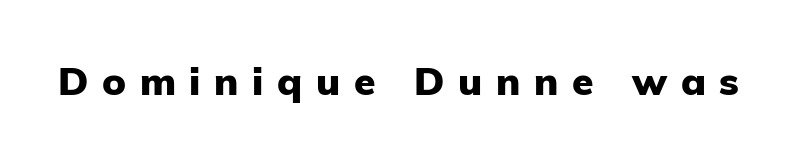
The string is rendered with underlining switched off. A full-strength bold gives these letters their thick strokes. The tracking reads as deliberately expanded to a designer's eye. Rendered with straight, roman letterforms. Serif or sans? Sans — the stroke terminals are bare. Think of a printed novel: that variable character pitch is what you see here.
